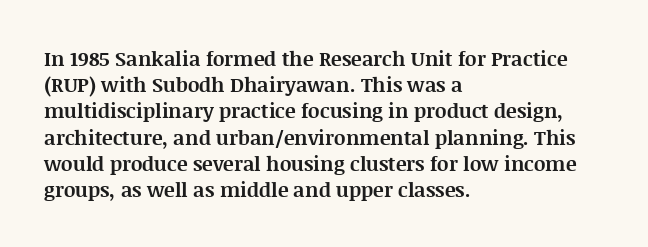
Q: Is the text bold? A: Yes.
Q: Is the text italic (slanted)? A: No, it is upright.
Q: Is the text underlined? A: No.
Q: How is the paragraph aligned? A: Left-aligned.
Q: Is the spacing between letters normal or unusually wide? A: Normal.
Q: Is the spacing between lines tight, normal or loose? A: Normal.
